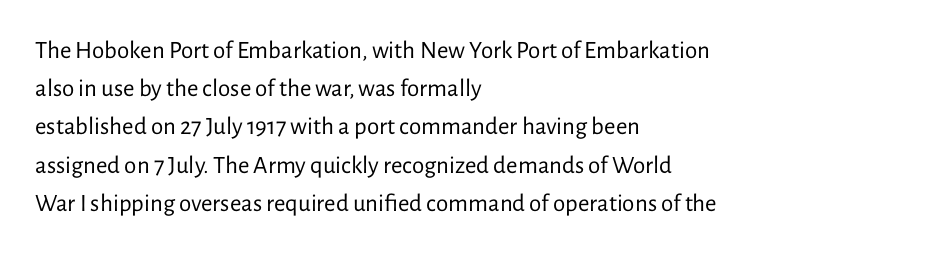
{"italic": "no", "bold": "no", "underline": "no", "align": "left", "line_spacing": "normal", "line_spacing_ratio": 1.53, "letter_spacing": "normal", "letter_spacing_em": 0.0, "glyph_px": 25}
